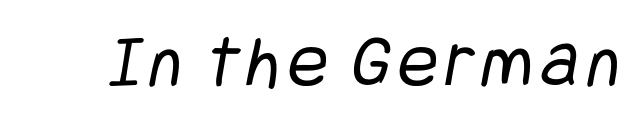
Q: Is the text bold? A: No.
Q: Is the typeface a serif or a sans-serif typeface? A: Sans-serif.
Q: Is the text underlined? A: No.
Q: Width (condensed, normal, or wide)? A: Condensed.
Q: Stroke contrast? A: Low.
Q: x-height? A: Large.
